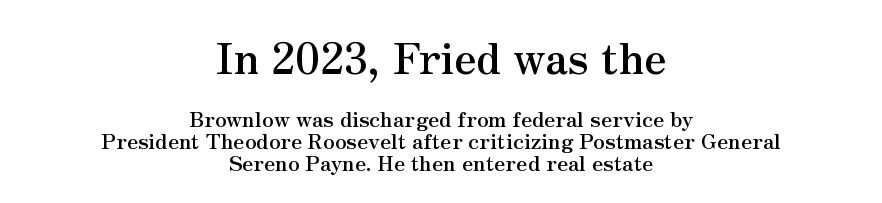
The image shows 42 px semibold serif type, upright; set centered, tight line spacing (1.04x), normal letter spacing, not underlined; the first (top) block is 2.0x larger; medium stroke contrast and a small x-height.
